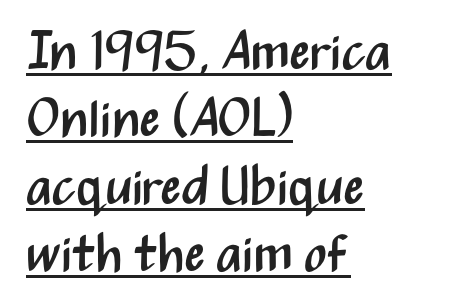
Q: Is the text bold? A: No.
Q: Is the text italic (slanted)? A: No, it is upright.
Q: Is the typeface a serif or a sans-serif typeface? A: Sans-serif.
Q: Is the text underlined? A: Yes.
Q: How is the paragraph aligned? A: Left-aligned.
Q: Is the spacing between letters normal or unusually wide? A: Normal.
Q: Is the spacing between lines tight, normal or loose? A: Normal.
Q: Width (condensed, normal, or wide)? A: Condensed.
Q: Stroke contrast? A: Medium.
Q: x-height? A: Medium.
Q: Monospaced? A: No.
